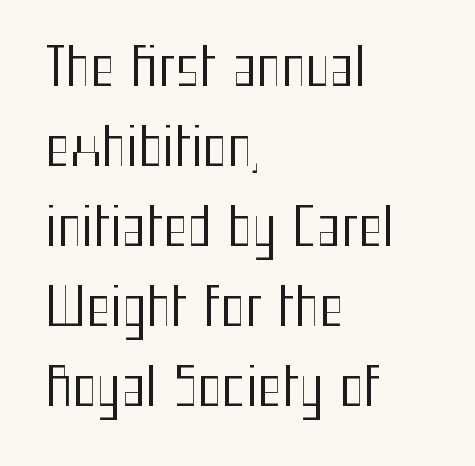
The image shows 52 px regular-weight, condensed sans-serif type, upright; set left-aligned, normal line spacing (1.54x), normal letter spacing, not underlined; medium stroke contrast and a medium x-height.
